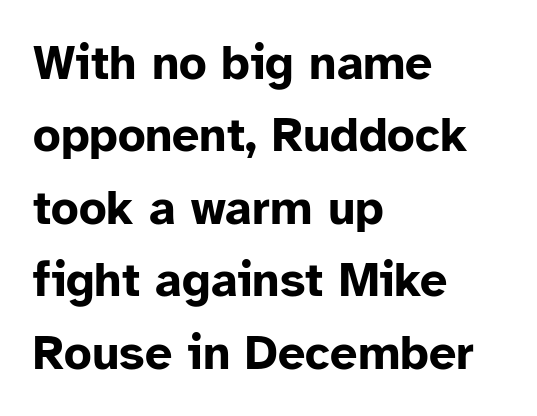
Q: Is the text bold? A: Yes.
Q: Is the text italic (slanted)? A: No, it is upright.
Q: Is the typeface a serif or a sans-serif typeface? A: Sans-serif.
Q: Is the text underlined? A: No.
Q: How is the paragraph aligned? A: Left-aligned.
Q: Is the spacing between letters normal or unusually wide? A: Normal.
Q: Is the spacing between lines tight, normal or loose? A: Normal.
Q: Width (condensed, normal, or wide)? A: Normal.
Q: Stroke contrast? A: Low.
Q: x-height? A: Medium.
Q: Monospaced? A: No.
